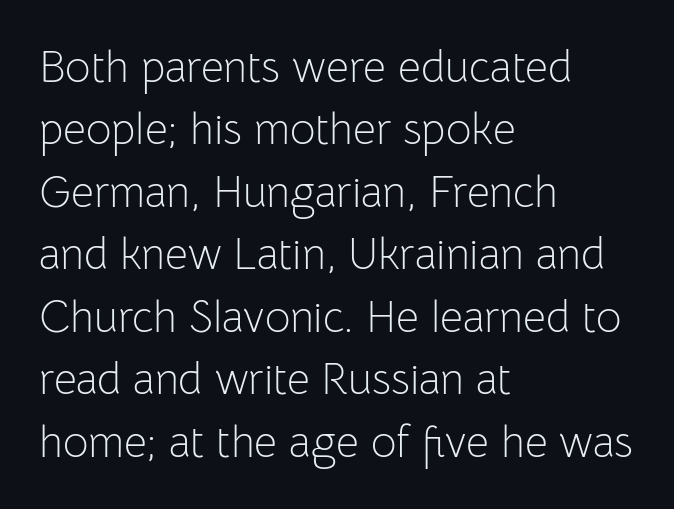
The space beneath each line is pristine and unruled. The axis of the letterforms is exactly vertical. Nope, no serifs anywhere on these letters. No letter is thick-stroked: the sample isn't bold. Spacing verdict: proportional, widths tailored to each character. The lines are quadded left.
